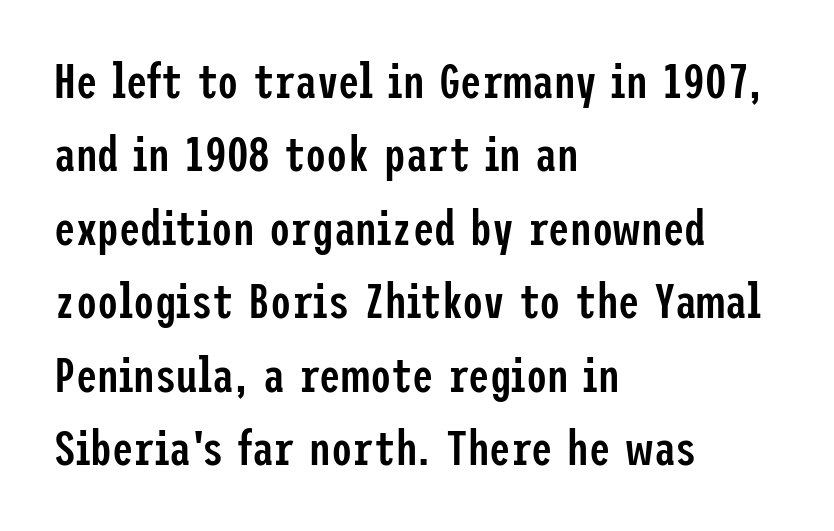
{"serif": "no", "italic": "no", "bold": "semi", "weight": "semibold", "width": "condensed", "stroke_contrast": "low", "x_height": "medium", "underline": "no", "align": "left", "line_spacing": "normal", "line_spacing_ratio": 1.53, "letter_spacing": "normal", "letter_spacing_em": 0.0, "glyph_px": 48}
